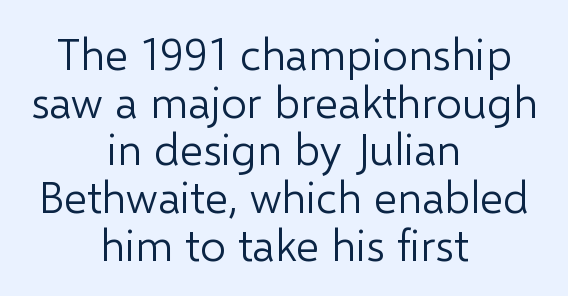
Q: Is the text bold? A: No.
Q: Is the text italic (slanted)? A: No, it is upright.
Q: Is the typeface a serif or a sans-serif typeface? A: Sans-serif.
Q: Is the text underlined? A: No.
Q: How is the paragraph aligned? A: Centered.
Q: Is the spacing between letters normal or unusually wide? A: Normal.
Q: Is the spacing between lines tight, normal or loose? A: Tight.
Q: Width (condensed, normal, or wide)? A: Normal.
Q: Stroke contrast? A: Low.
Q: x-height? A: Medium.
Q: Monospaced? A: No.
